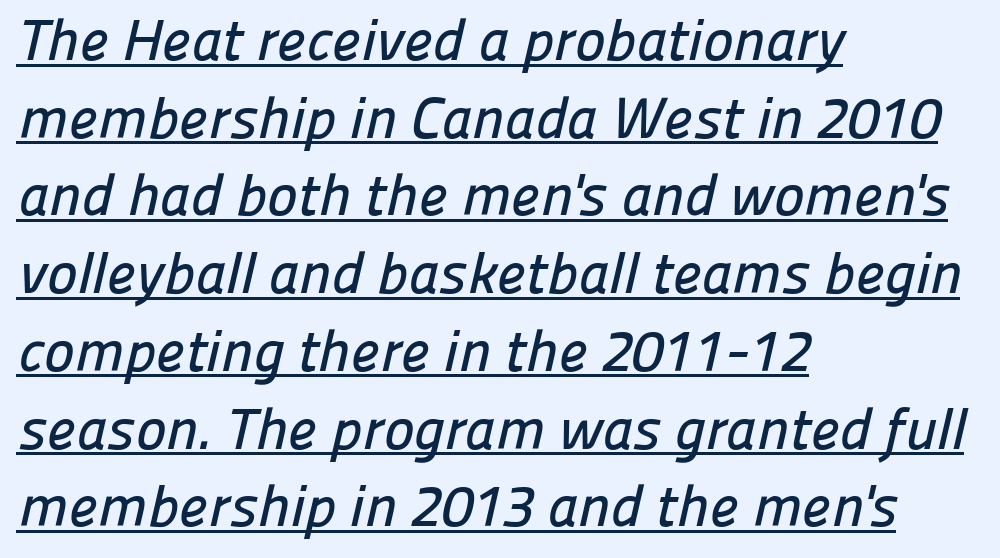
{"serif": "no", "width": "normal", "stroke_contrast": "low", "x_height": "medium", "monospaced": "no", "underline": "yes", "align": "left", "line_spacing": "normal", "line_spacing_ratio": 1.34, "letter_spacing": "normal", "letter_spacing_em": 0.0, "glyph_px": 58}
